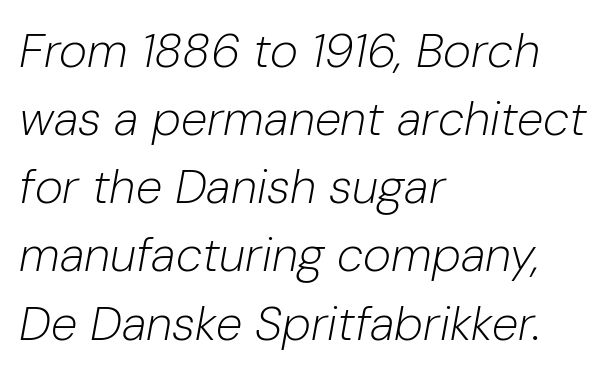
Q: Is the text bold? A: No.
Q: Is the text italic (slanted)? A: Yes, it leans right by about 10 degrees.
Q: Is the text underlined? A: No.
Q: How is the paragraph aligned? A: Left-aligned.
Q: Is the spacing between letters normal or unusually wide? A: Normal.
Q: Is the spacing between lines tight, normal or loose? A: Normal.
Q: Width (condensed, normal, or wide)? A: Normal.
Q: Stroke contrast? A: Low.
Q: x-height? A: Medium.
Q: Monospaced? A: No.
